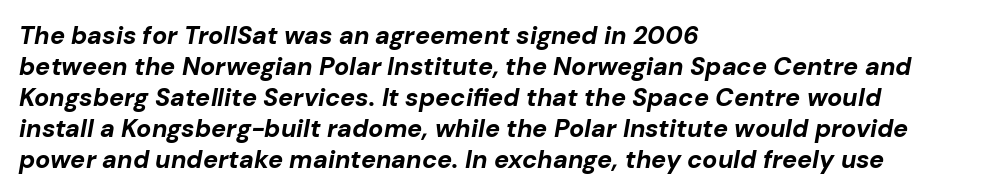
You'd pick this weight for a headline — it's a proper bold. Descender tails drop into unmarked territory. Compared with ordinary roman type, these characters are visibly tilted. Is the block centered? No — it sits flush against the left margin.
